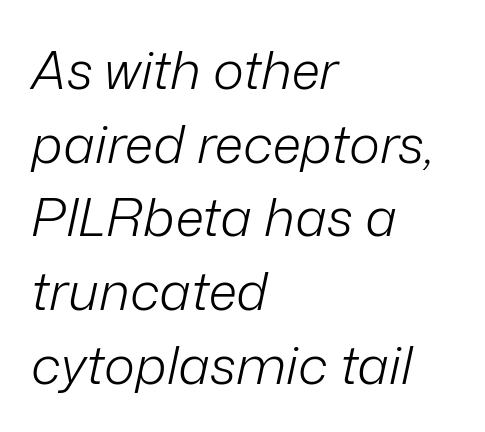
Q: Is the text bold? A: No.
Q: Is the text italic (slanted)? A: Yes, it leans right by about 12 degrees.
Q: Is the text underlined? A: No.
Q: How is the paragraph aligned? A: Left-aligned.
Q: Is the spacing between letters normal or unusually wide? A: Normal.
Q: Is the spacing between lines tight, normal or loose? A: Normal.
Q: Width (condensed, normal, or wide)? A: Normal.
Q: Stroke contrast? A: Low.
Q: x-height? A: Medium.
Q: Monospaced? A: No.
